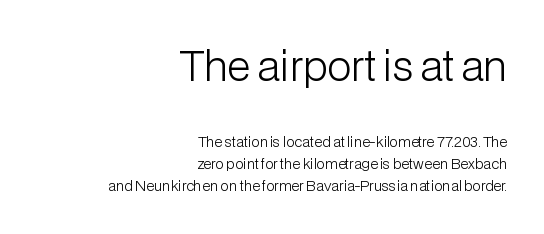
The image shows 40 px light sans-serif type, upright; set right-aligned, normal line spacing (1.56x), normal letter spacing, not underlined; the first (top) block is 2.86x larger; low stroke contrast and a medium x-height.
